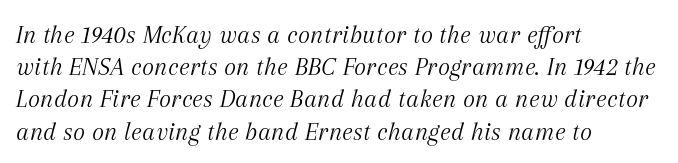
Q: Is the text bold? A: No.
Q: Is the text italic (slanted)? A: Yes, it leans right by about 12 degrees.
Q: Is the text underlined? A: No.
Q: How is the paragraph aligned? A: Left-aligned.
Q: Is the spacing between letters normal or unusually wide? A: Normal.
